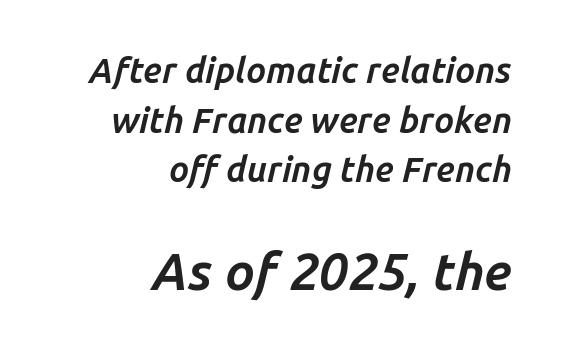
Q: Is the text bold? A: Yes.
Q: Is the text italic (slanted)? A: Yes, it leans right by about 14 degrees.
Q: Is the text underlined? A: No.
Q: How is the paragraph aligned? A: Right-aligned.
Q: Is the spacing between letters normal or unusually wide? A: Normal.
Q: Is the spacing between lines tight, normal or loose? A: Normal.
Q: Which block of text is set in a larger size, the first (top) or the second (bottom)? A: The second (bottom) one.
Q: Width (condensed, normal, or wide)? A: Normal.
Q: Stroke contrast? A: Low.
Q: x-height? A: Medium.
Q: Monospaced? A: No.
